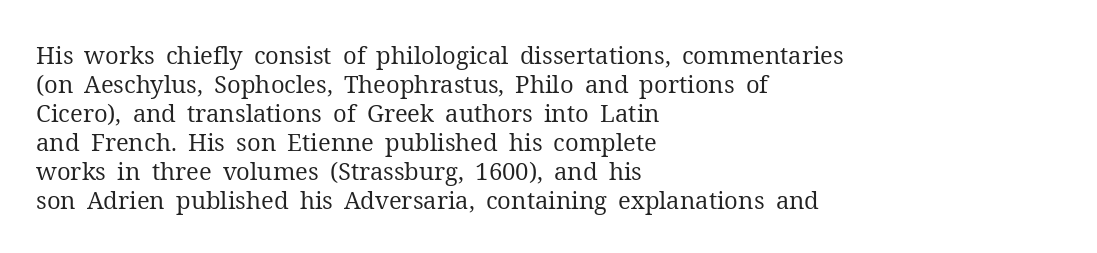
Q: Is the text bold? A: No.
Q: Is the text italic (slanted)? A: No, it is upright.
Q: Is the text underlined? A: No.
Q: How is the paragraph aligned? A: Left-aligned.
Q: Is the spacing between letters normal or unusually wide? A: Normal.
